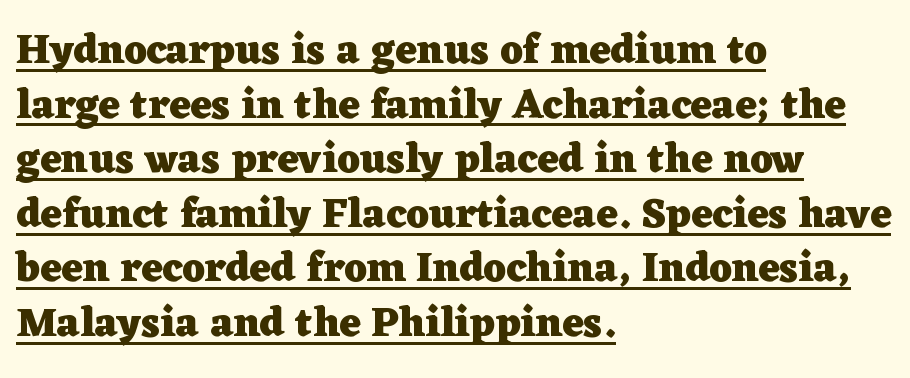
The image shows 41 px heavy, wide serif type, upright; set left-aligned, normal line spacing (1.33x), normal letter spacing, underlined; low stroke contrast and a medium x-height.
